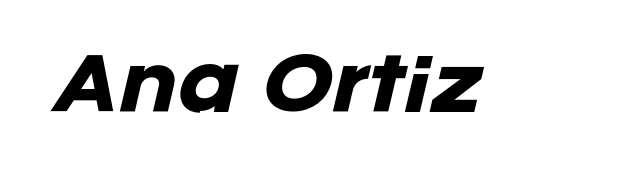
Q: Is the text bold? A: Yes.
Q: Is the text italic (slanted)? A: Yes, it leans right by about 12 degrees.
Q: Is the text underlined? A: No.
Q: Is the spacing between letters normal or unusually wide? A: Normal.
Q: Width (condensed, normal, or wide)? A: Normal.
Q: Stroke contrast? A: Low.
Q: x-height? A: Large.
Q: Monospaced? A: No.
